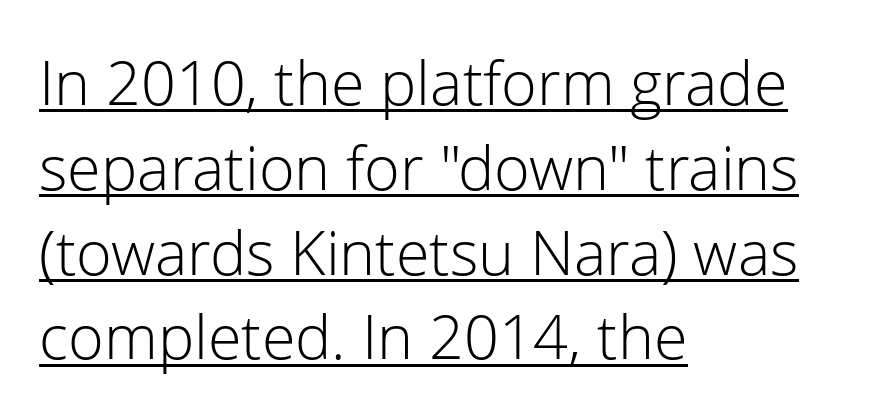
Typographically, this falls in the sans-serif category. The font sits on the lighter half of the weight spectrum, regular included. Compared with typical paragraphs, the rows here are spaced about the same. These characters rest on top of a visible drawn line. This sample has the flowing, uneven cadence of proportional lettering.
